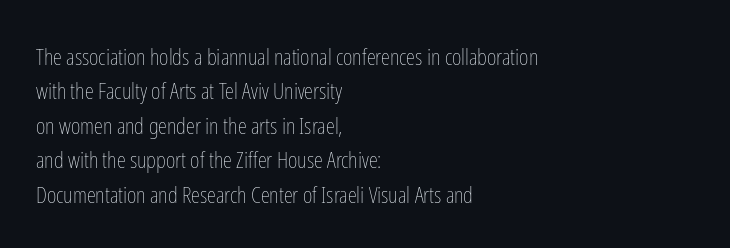
Q: Is the text bold? A: No.
Q: Is the text italic (slanted)? A: No, it is upright.
Q: Is the text underlined? A: No.
Q: How is the paragraph aligned? A: Left-aligned.
Q: Is the spacing between letters normal or unusually wide? A: Normal.
Q: Is the spacing between lines tight, normal or loose? A: Normal.
